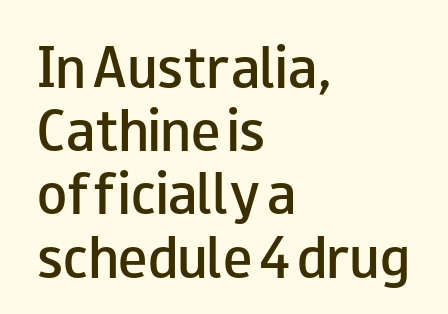
The lettering holds an erect, upright posture throughout. Words appear dense and cohesive because spacing is normal. These lines are rendered in a variable-pitch font. These lines are composed in type without serifs.
